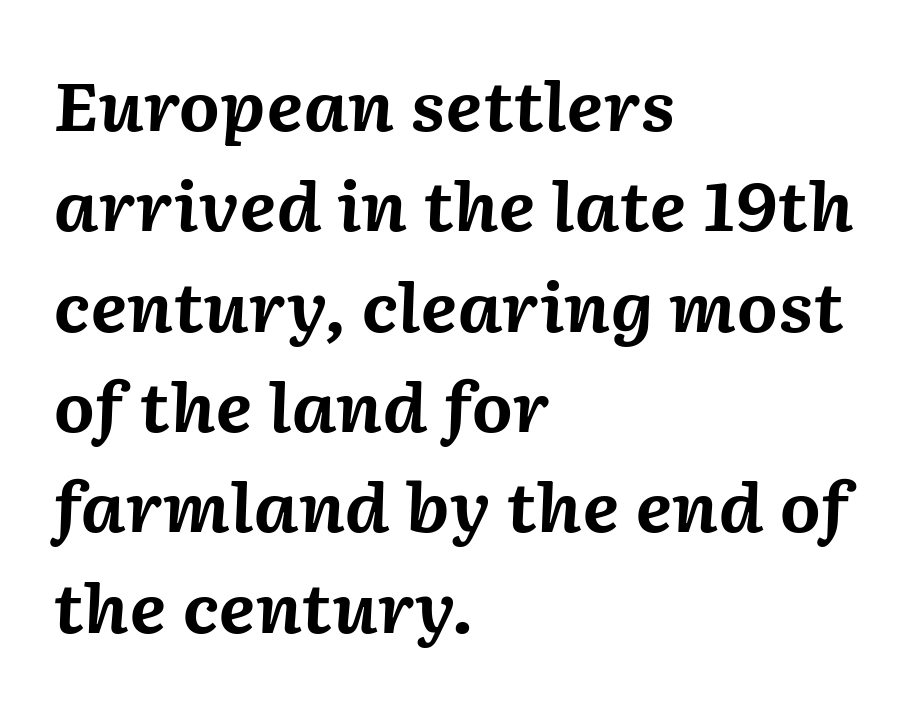
Slant detected: the letters are inclined. Think of a printed novel: that variable character pitch is what you see here. Check under the words: just untouched page. Words appear dense and cohesive because spacing is normal. In CSS terms this would be text-align: left.
